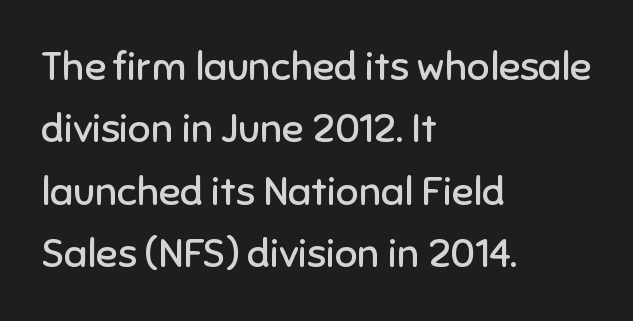
{"serif": "no", "italic": "no", "bold": "no", "weight": "regular", "width": "normal", "stroke_contrast": "low", "x_height": "medium", "monospaced": "no", "underline": "no", "align": "left", "line_spacing": "normal", "line_spacing_ratio": 1.56, "letter_spacing": "normal", "letter_spacing_em": 0.0, "glyph_px": 40}
